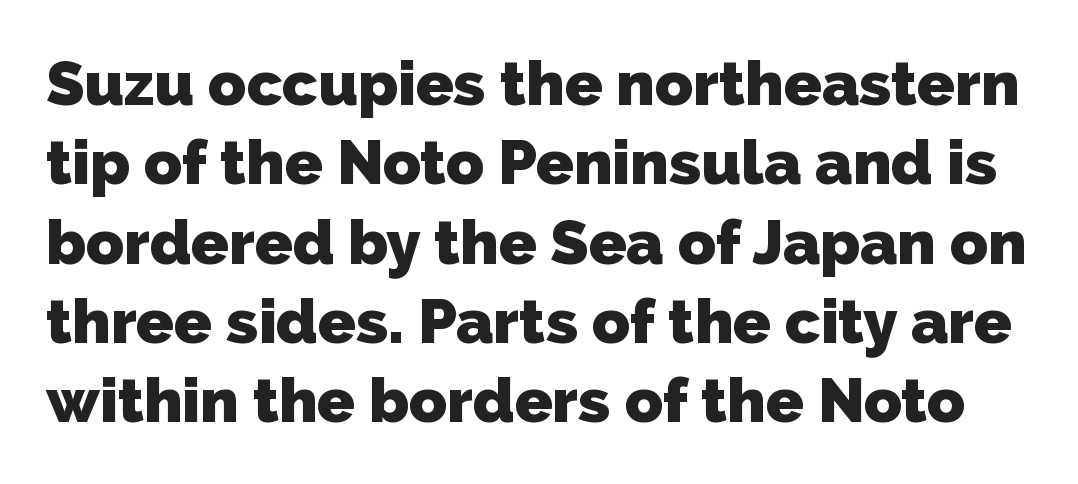
{"serif": "no", "bold": "yes", "weight": "heavy", "width": "normal", "stroke_contrast": "low", "x_height": "medium", "monospaced": "no", "underline": "no", "line_spacing": "normal", "line_spacing_ratio": 1.28, "letter_spacing": "normal", "letter_spacing_em": 0.0, "glyph_px": 62}
